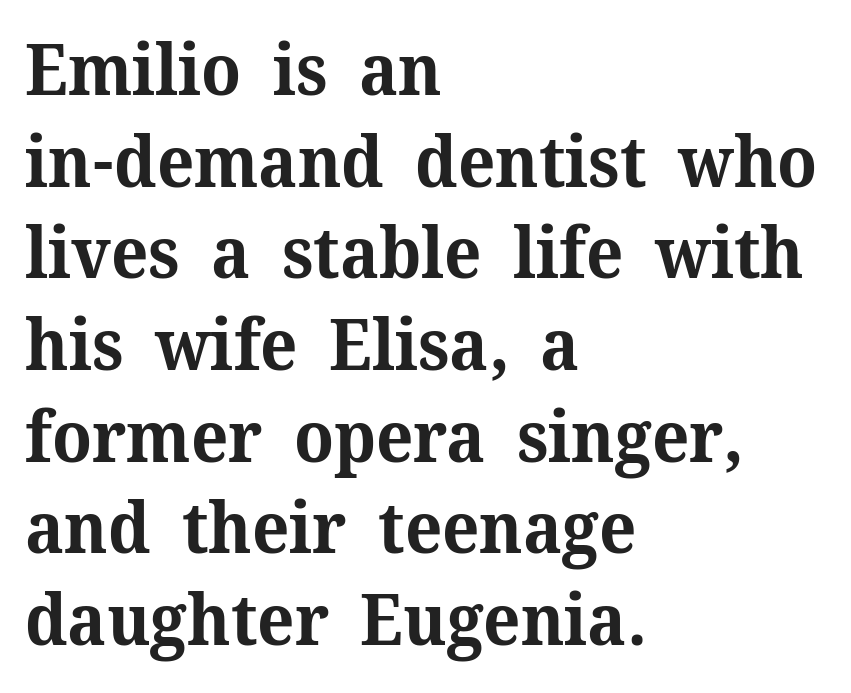
Does extra space separate the letters? No, they use regular spacing. The designer left line spacing at the default. Has an underline been added? It has not. Does the type have serifs? Yes, each stem ends in a small foot. The face used here is proportionally spaced, like ordinary book or web type. If you drew a line through each stem, it would be perfectly vertical.
